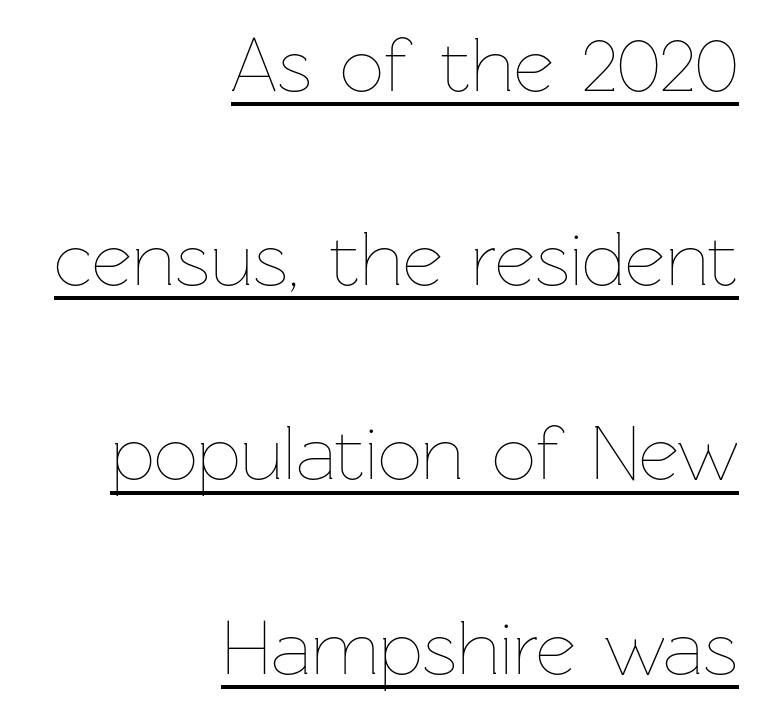
{"italic": "no", "bold": "no", "weight": "thin", "width": "normal", "stroke_contrast": "low", "x_height": "medium", "monospaced": "no", "underline": "yes", "align": "right", "line_spacing": "loose", "line_spacing_ratio": 2.49, "letter_spacing": "normal", "letter_spacing_em": 0.0, "glyph_px": 78}
